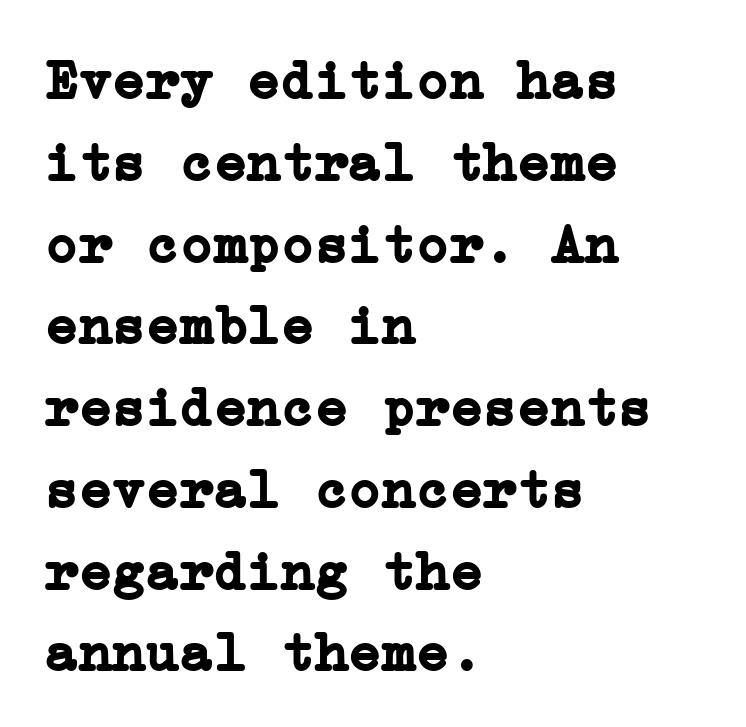
The image shows 56 px semibold serif type, upright; set left-aligned, normal line spacing (1.46x), normal letter spacing, not underlined; low stroke contrast and a medium x-height.
